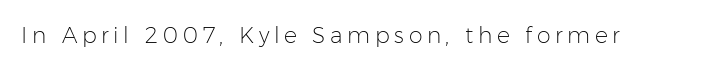
The image shows 22 px text type, upright; set unusually wide letter spacing (+0.21 em), not underlined.
